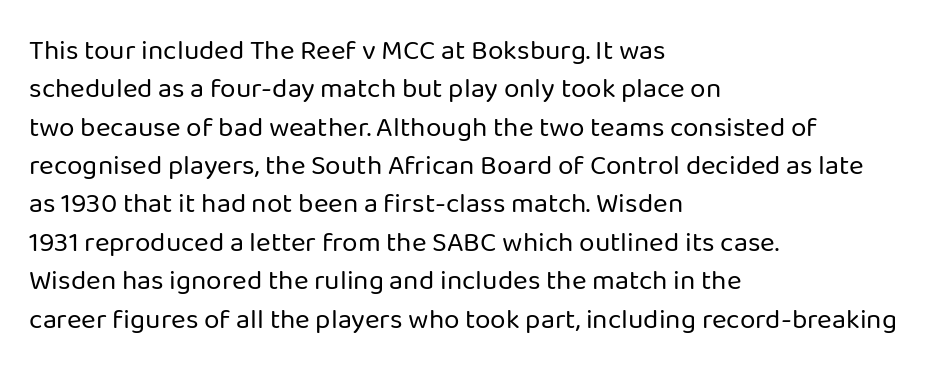
The paragraph shown leans on its left margin. The specimen omits any rule beneath the text block's lines. The passage shown stacks its lines at a standard gap. Are there feet on the stems? There aren't — it's a sans. Standard letterfit; no display-style spreading of the glyphs. The letters look calm and open, with moderate or lighter stems.
